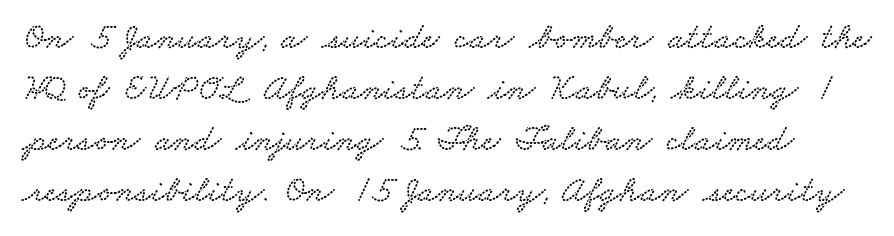
The image shows 37 px wide serif type; set normal line spacing (1.38x), normal letter spacing, not underlined; low stroke contrast and a small x-height.
